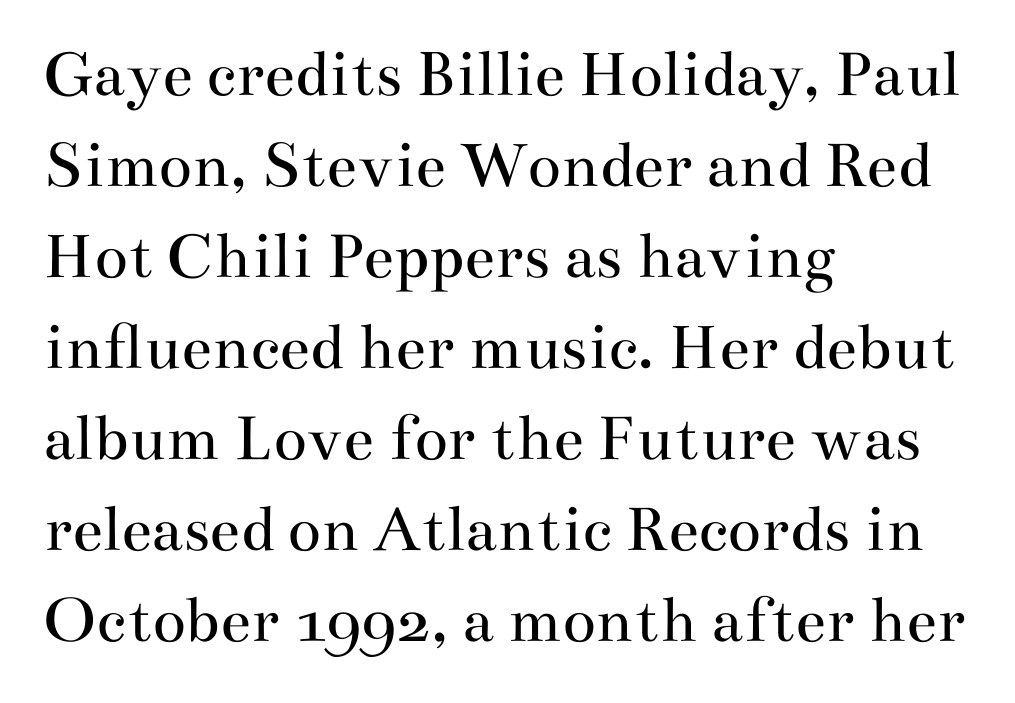
Q: Is the text bold? A: No.
Q: Is the text italic (slanted)? A: No, it is upright.
Q: Is the typeface a serif or a sans-serif typeface? A: Serif.
Q: Is the text underlined? A: No.
Q: How is the paragraph aligned? A: Left-aligned.
Q: Is the spacing between letters normal or unusually wide? A: Normal.
Q: Is the spacing between lines tight, normal or loose? A: Normal.
Q: Width (condensed, normal, or wide)? A: Wide.
Q: Stroke contrast? A: Medium.
Q: x-height? A: Small.
Q: Monospaced? A: No.
